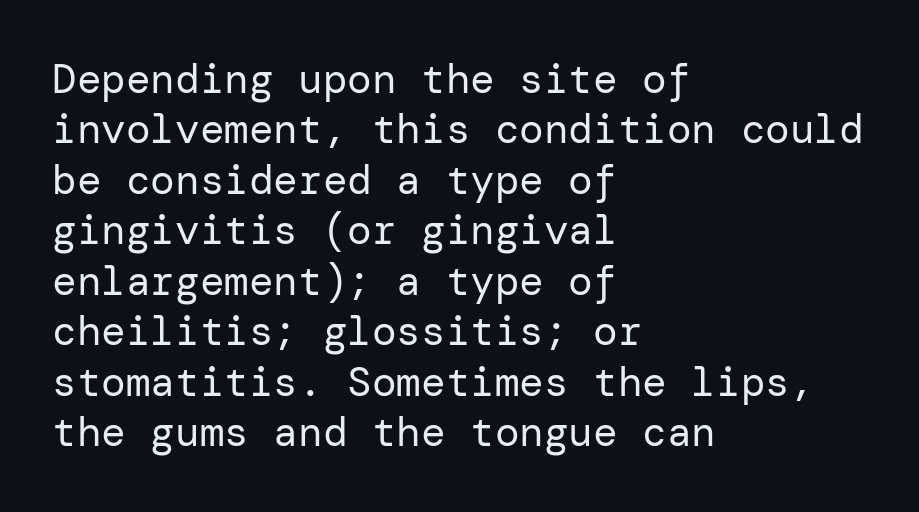
{"serif": "no", "italic": "no", "bold": "no", "weight": "regular", "width": "normal", "stroke_contrast": "low", "x_height": "medium", "underline": "no", "align": "left", "line_spacing_ratio": 1.23, "letter_spacing": "normal", "letter_spacing_em": 0.0, "glyph_px": 41}
